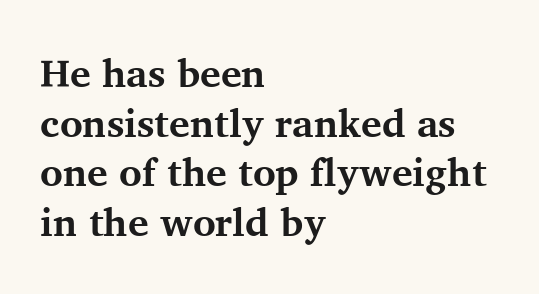
Set as a true bold cut, around the 700 mark. This is roman type, the default non-slanted kind. Look at the tracking — it's just the regular setting, nothing added. The paragraph has a hard left edge and a soft right edge. Proportional: the letters do not fall into vertical columns.
